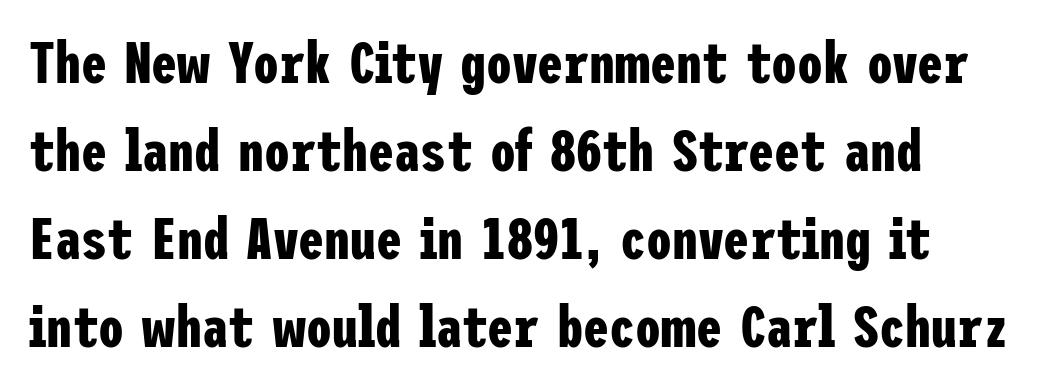
{"serif": "no", "italic": "no", "bold": "yes", "weight": "bold", "width": "condensed", "stroke_contrast": "low", "x_height": "medium", "underline": "no", "line_spacing": "normal", "line_spacing_ratio": 1.52, "letter_spacing": "normal", "letter_spacing_em": 0.0, "glyph_px": 58}
